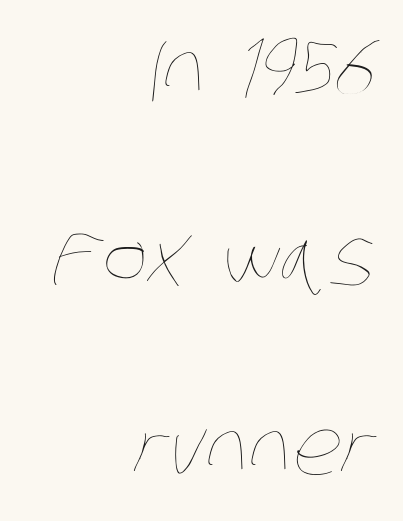
Q: Is the text bold? A: No.
Q: Is the text underlined? A: No.
Q: How is the paragraph aligned? A: Right-aligned.
Q: Is the spacing between letters normal or unusually wide? A: Normal.
Q: Is the spacing between lines tight, normal or loose? A: Loose.
Q: Width (condensed, normal, or wide)? A: Condensed.
Q: Stroke contrast? A: Low.
Q: x-height? A: Large.
Q: Monospaced? A: No.
